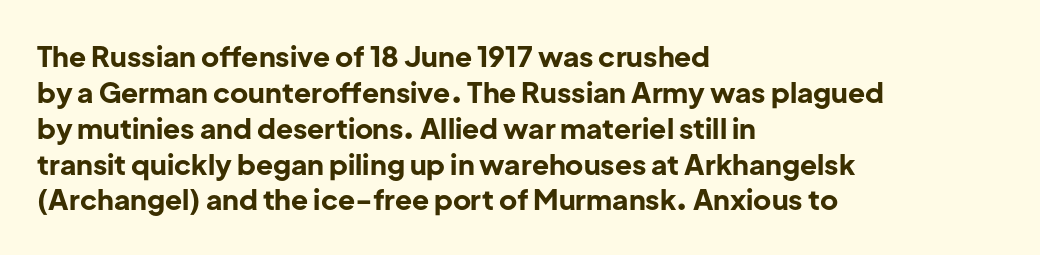
A student would call this left alignment; a typographer would say flush left, rag right. Caption: bold face, heavy strokes. Nope, not italic — everything's standing straight. Compared with typical paragraphs, the rows here are spaced about the same. Type style note: lacks serifs. Bare-footed words on every line.
